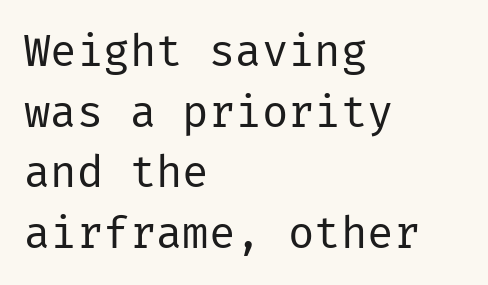
Typographically, this falls in the sans-serif category. The specimen reads as upright at a glance. The words here are not underlined. What's the leading like? Ordinary, nothing unusual. Teacher's note: observe the even left margin — that is flush-left alignment.
